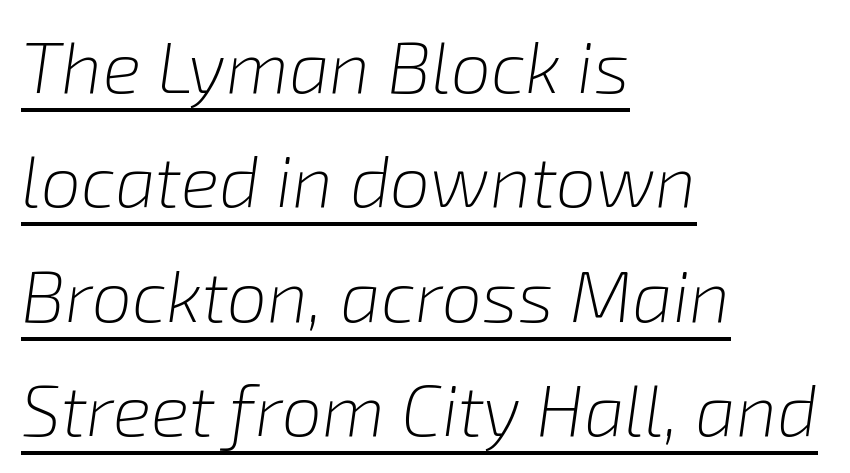
Q: Is the text bold? A: No.
Q: Is the text italic (slanted)? A: Yes, it leans right by about 8 degrees.
Q: Is the text underlined? A: Yes.
Q: How is the paragraph aligned? A: Left-aligned.
Q: Is the spacing between letters normal or unusually wide? A: Normal.
Q: Is the spacing between lines tight, normal or loose? A: Normal.
Q: Width (condensed, normal, or wide)? A: Normal.
Q: Stroke contrast? A: Low.
Q: x-height? A: Medium.
Q: Monospaced? A: No.
